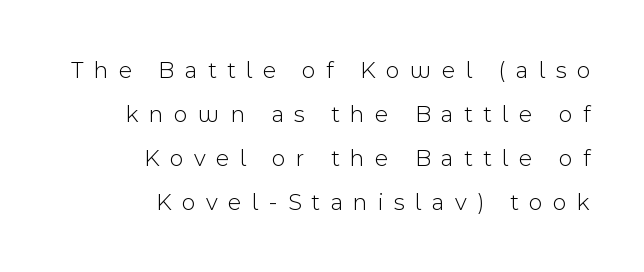
{"italic": "no", "bold": "no", "underline": "no", "align": "right", "line_spacing_ratio": 1.84, "letter_spacing": "wide", "letter_spacing_em": 0.44, "glyph_px": 24}
